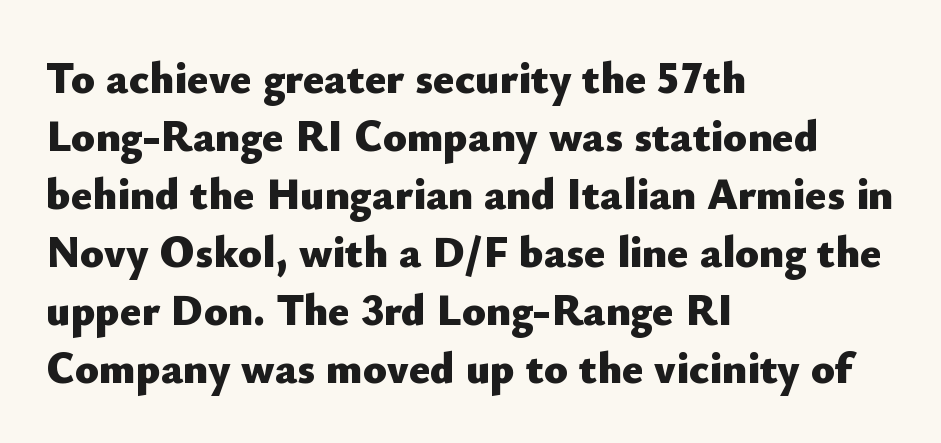
These lines keep a tight, regular rhythm from letter to letter. Each letter keeps its own natural width here, so spacing adapts to shape. These lines are composed in type without serifs. Is there any slant? The stems are plumb.
